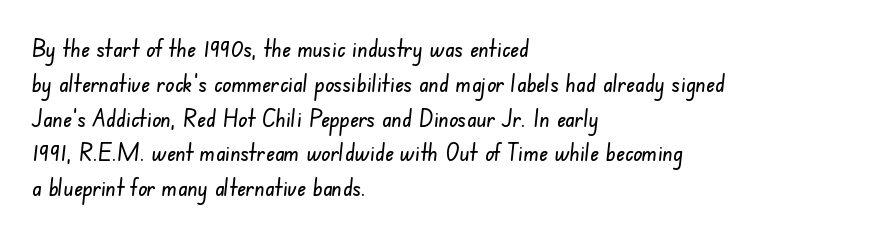
{"underline": "no", "align": "left", "line_spacing": "normal", "line_spacing_ratio": 1.45, "letter_spacing": "normal", "letter_spacing_em": 0.0, "glyph_px": 24}
